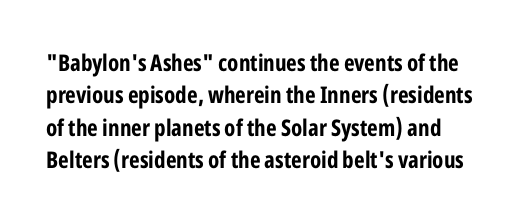
Q: Is the text bold? A: Yes.
Q: Is the text italic (slanted)? A: No, it is upright.
Q: Is the text underlined? A: No.
Q: Is the spacing between letters normal or unusually wide? A: Normal.
Q: Is the spacing between lines tight, normal or loose? A: Normal.
